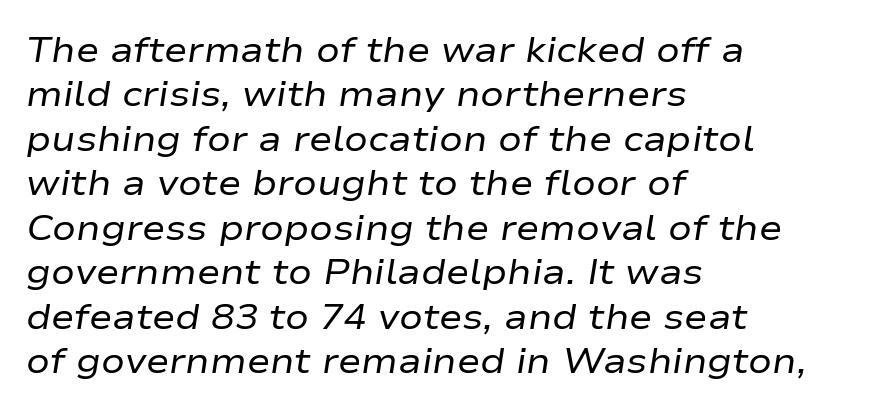
Q: Is the text bold? A: No.
Q: Is the text italic (slanted)? A: Yes, it leans right by about 9 degrees.
Q: Is the text underlined? A: No.
Q: How is the paragraph aligned? A: Left-aligned.
Q: Is the spacing between letters normal or unusually wide? A: Normal.
Q: Is the spacing between lines tight, normal or loose? A: Normal.
Q: Width (condensed, normal, or wide)? A: Wide.
Q: Stroke contrast? A: Low.
Q: x-height? A: Medium.
Q: Monospaced? A: No.
